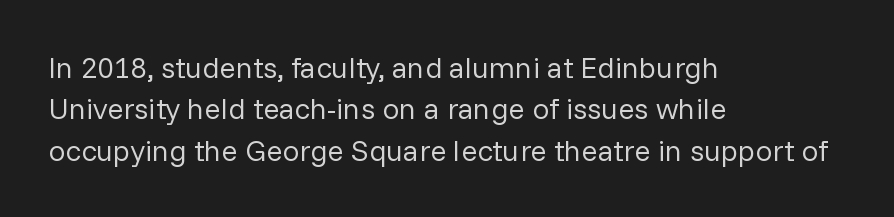
Notice how the stems are strictly vertical — no italics here. Type without underlining. Layout note: lines flush left. The face used here is rendered with its standard letterfit. The face used here is proportionally spaced, like ordinary book or web type.
